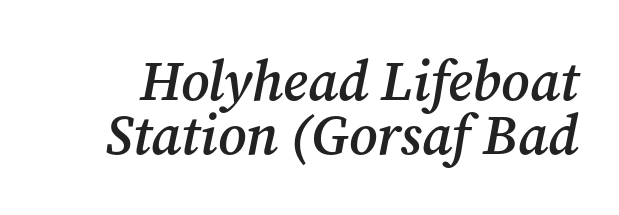
The image shows 56 px semibold serif type, italic (leaning right); set tight line spacing (0.97x), normal letter spacing, not underlined; medium stroke contrast and a medium x-height.
